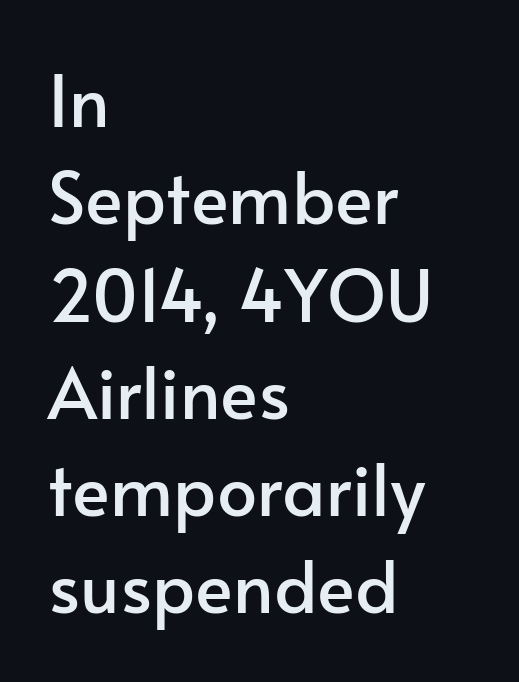
Each word holds together tightly as a unit, with standard inter-letter gaps. In terms of leading, this rendering sits right in the middle. The words here are not underlined. Stroke terminals: plain, sans-serif.
